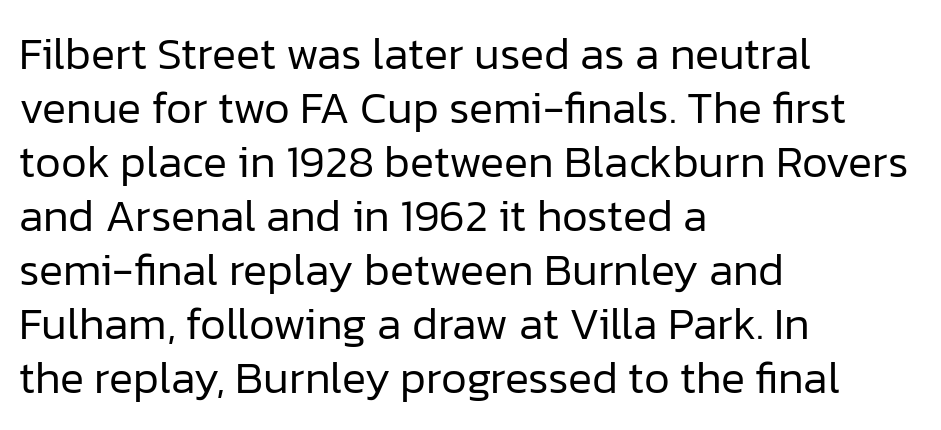
Q: Is the text bold? A: No.
Q: Is the text italic (slanted)? A: No, it is upright.
Q: Is the typeface a serif or a sans-serif typeface? A: Sans-serif.
Q: Is the text underlined? A: No.
Q: How is the paragraph aligned? A: Left-aligned.
Q: Is the spacing between letters normal or unusually wide? A: Normal.
Q: Width (condensed, normal, or wide)? A: Normal.
Q: Stroke contrast? A: Low.
Q: x-height? A: Medium.
Q: Monospaced? A: No.
